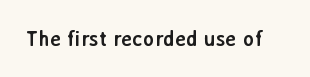
Q: Is the text bold? A: Yes.
Q: Is the text italic (slanted)? A: No, it is upright.
Q: Is the text underlined? A: No.
Q: Is the spacing between letters normal or unusually wide? A: Normal.
